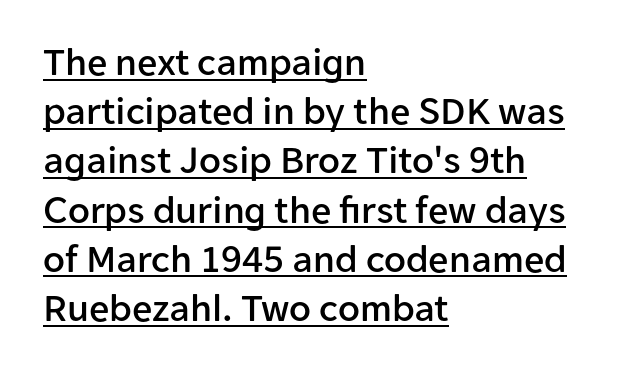
The letters advance in unequal steps, a hallmark of proportional type. Words appear dense and cohesive because spacing is normal. The specimen reads as upright at a glance. The text was rendered using a sans face with plain stroke endings. What decoration does the sample have? An underline.
